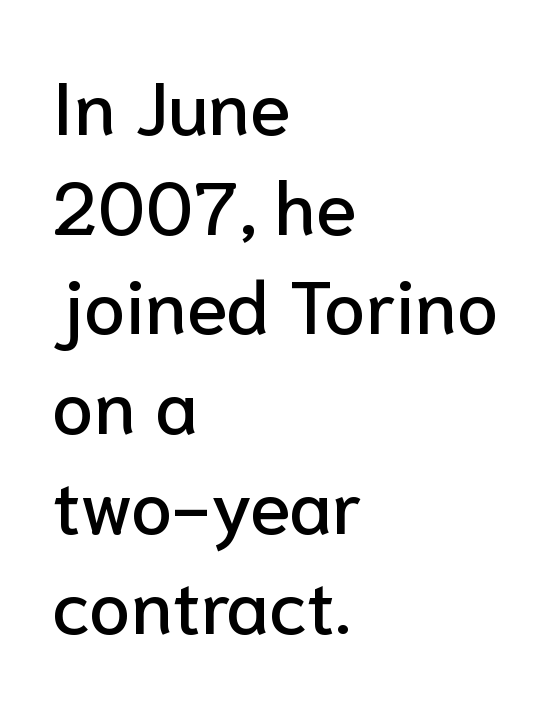
Q: Is the text italic (slanted)? A: No, it is upright.
Q: Is the typeface a serif or a sans-serif typeface? A: Sans-serif.
Q: Is the text underlined? A: No.
Q: How is the paragraph aligned? A: Left-aligned.
Q: Is the spacing between letters normal or unusually wide? A: Normal.
Q: Is the spacing between lines tight, normal or loose? A: Normal.
Q: Width (condensed, normal, or wide)? A: Normal.
Q: Stroke contrast? A: Low.
Q: x-height? A: Medium.
Q: Monospaced? A: No.
